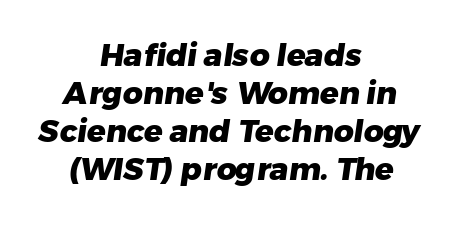
Q: Is the text bold? A: Yes.
Q: Is the typeface a serif or a sans-serif typeface? A: Sans-serif.
Q: Is the text underlined? A: No.
Q: How is the paragraph aligned? A: Centered.
Q: Is the spacing between letters normal or unusually wide? A: Normal.
Q: Width (condensed, normal, or wide)? A: Normal.
Q: Stroke contrast? A: Low.
Q: x-height? A: Medium.
Q: Monospaced? A: No.
